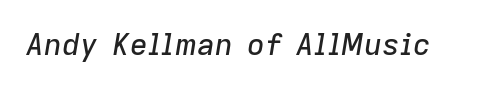
Q: Is the text italic (slanted)? A: Yes, it leans right by about 9 degrees.
Q: Is the text underlined? A: No.
Q: Is the spacing between letters normal or unusually wide? A: Normal.
Q: Width (condensed, normal, or wide)? A: Normal.
Q: Stroke contrast? A: Low.
Q: x-height? A: Medium.
Q: Monospaced? A: No.
